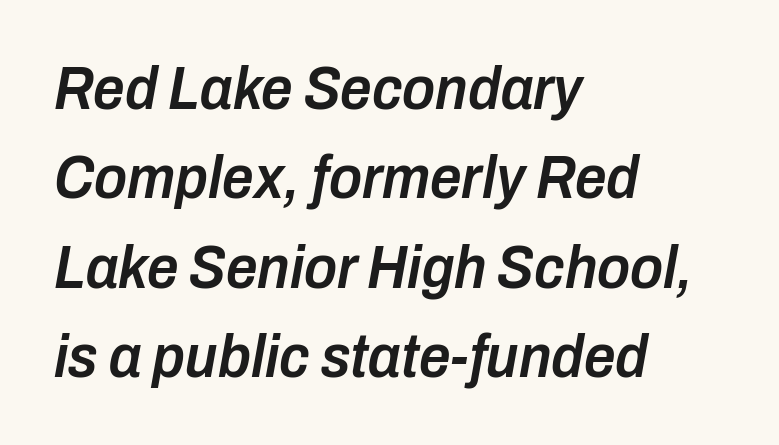
The image shows 62 px semibold, condensed type, italic (leaning right); set left-aligned, normal line spacing (1.44x), normal letter spacing, not underlined; low stroke contrast and a medium x-height.
